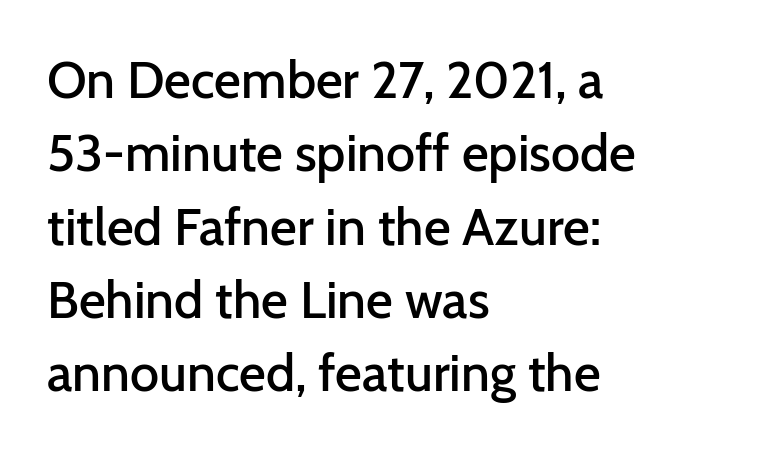
Q: Is the text bold? A: Semi-bold.
Q: Is the text italic (slanted)? A: No, it is upright.
Q: Is the typeface a serif or a sans-serif typeface? A: Sans-serif.
Q: Is the text underlined? A: No.
Q: How is the paragraph aligned? A: Left-aligned.
Q: Is the spacing between letters normal or unusually wide? A: Normal.
Q: Is the spacing between lines tight, normal or loose? A: Normal.
Q: Width (condensed, normal, or wide)? A: Normal.
Q: Stroke contrast? A: Low.
Q: x-height? A: Medium.
Q: Monospaced? A: No.
